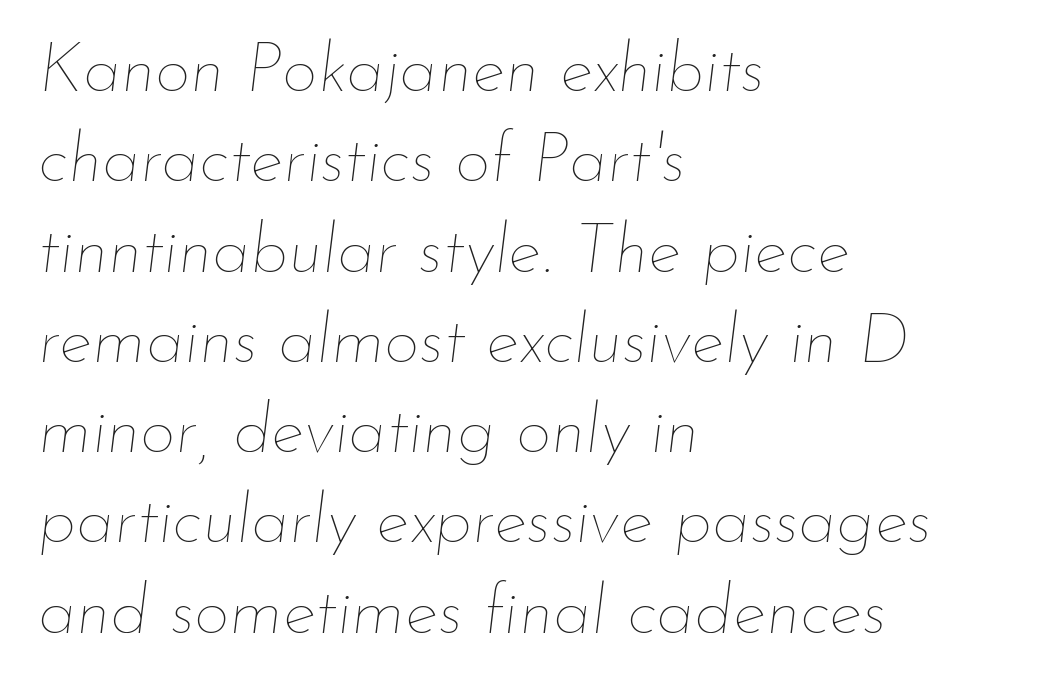
Each word holds together tightly as a unit, with standard inter-letter gaps. The letters advance in unequal steps, a hallmark of proportional type. Summary of vertical rhythm: regular, with standard interline spacing. Posture: slanted.
